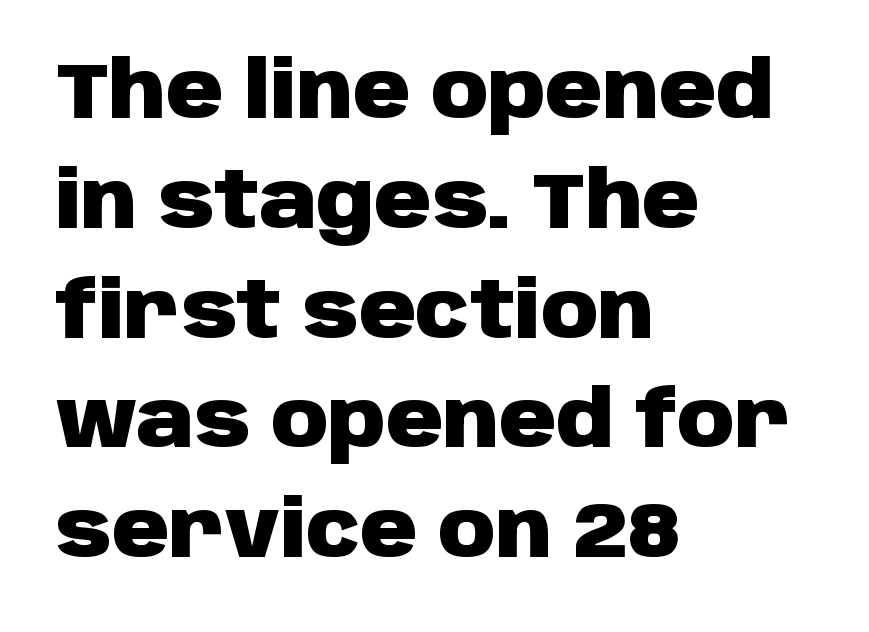
{"serif": "no", "italic": "no", "bold": "yes", "weight": "heavy", "width": "normal", "stroke_contrast": "low", "x_height": "large", "monospaced": "no", "underline": "no", "align": "left", "line_spacing": "normal", "line_spacing_ratio": 1.39, "letter_spacing": "normal", "letter_spacing_em": 0.0, "glyph_px": 79}
